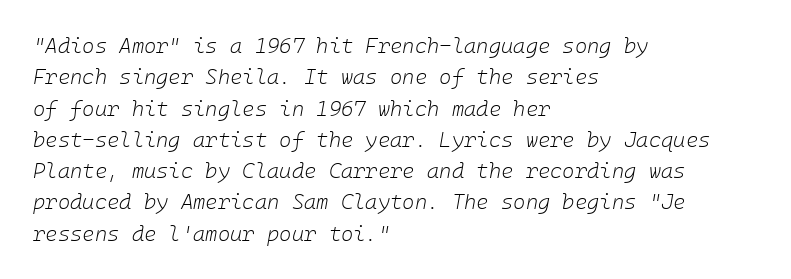
{"italic": "yes", "lean": "right", "slant_degrees": 10, "bold": "no", "underline": "no", "align": "left", "line_spacing": "normal", "line_spacing_ratio": 1.49, "letter_spacing": "normal", "letter_spacing_em": 0.0, "glyph_px": 21}
